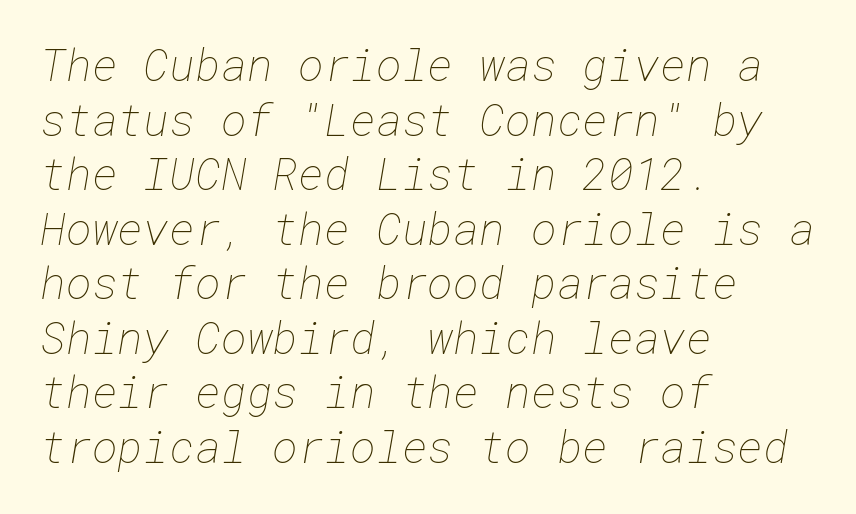
The image shows 44 px thin type; set left-aligned, line spacing 1.24x, normal letter spacing, not underlined; low stroke contrast and a medium x-height.
